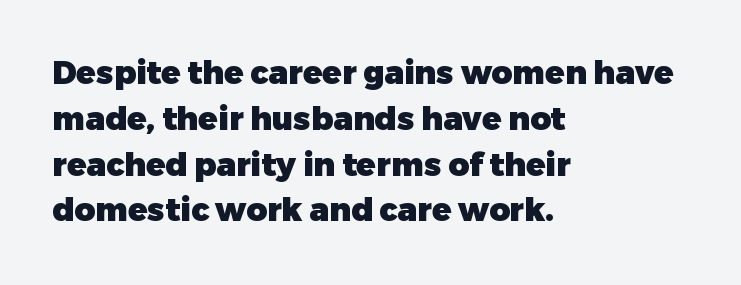
Q: Is the text bold? A: Yes.
Q: Is the text italic (slanted)? A: No, it is upright.
Q: Is the typeface a serif or a sans-serif typeface? A: Sans-serif.
Q: Is the text underlined? A: No.
Q: How is the paragraph aligned? A: Left-aligned.
Q: Is the spacing between letters normal or unusually wide? A: Normal.
Q: Is the spacing between lines tight, normal or loose? A: Normal.
Q: Width (condensed, normal, or wide)? A: Normal.
Q: Stroke contrast? A: Low.
Q: x-height? A: Medium.
Q: Monospaced? A: No.
